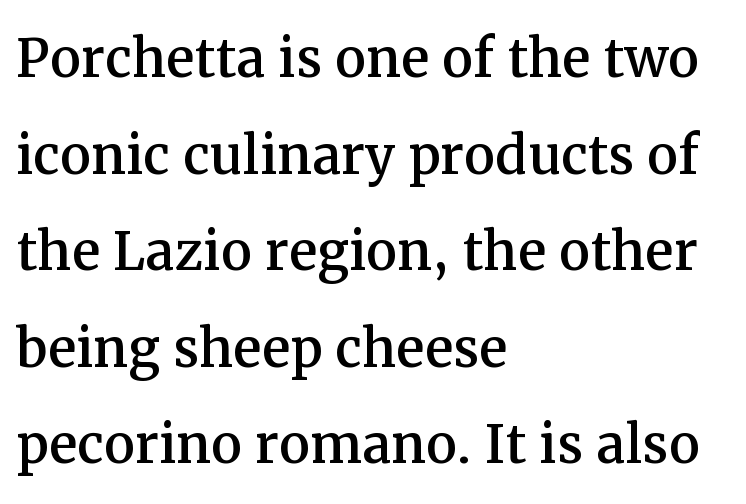
{"serif": "yes", "italic": "no", "width": "normal", "stroke_contrast": "medium", "x_height": "medium", "monospaced": "no", "underline": "no", "align": "left", "line_spacing": "normal", "line_spacing_ratio": 1.38, "letter_spacing": "normal", "letter_spacing_em": 0.0, "glyph_px": 70}
